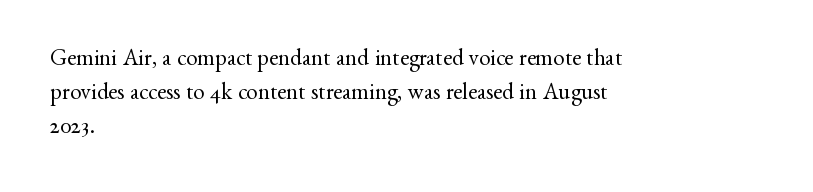
{"italic": "no", "bold": "no", "underline": "no", "align": "left", "line_spacing": "normal", "line_spacing_ratio": 1.47, "letter_spacing": "normal", "letter_spacing_em": 0.0, "glyph_px": 23}
